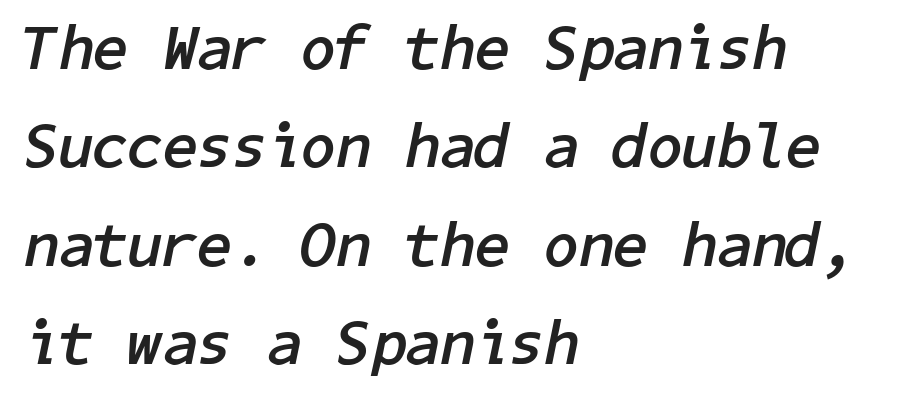
The image shows 63 px semibold type, italic (leaning right); set left-aligned, normal line spacing (1.56x), normal letter spacing, not underlined; low stroke contrast and a medium x-height.
